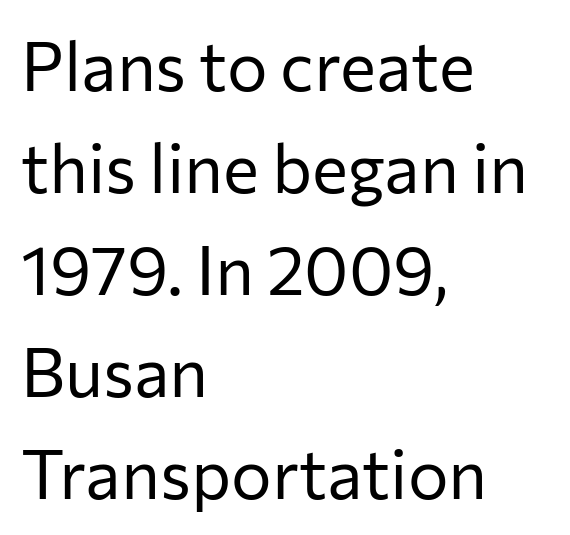
The passage shown has conventional tracking throughout. If you measured baseline to baseline, you'd find a middling distance. The passage is arranged the way most books set body copy — flush left. No heavy texture on the line: the type isn't bold. Tall strokes in this sample are plumb rather than angled. Regarding serifs, this sample does without them.
